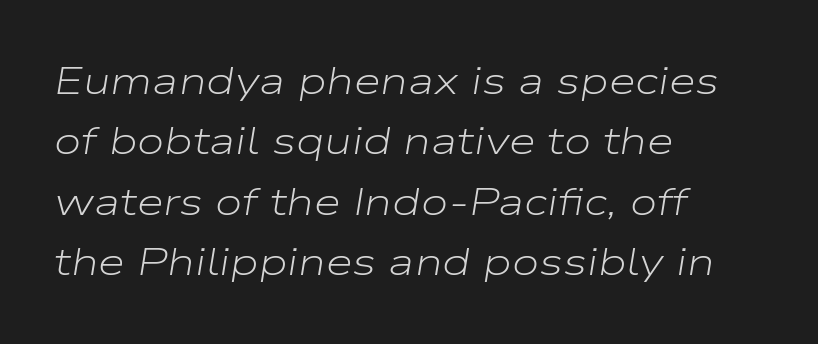
These lines stack with their left ends in a neat column. Honestly, the letter spacing is just normal — you wouldn't notice it. Note the varied advance widths — an 'i' is clearly narrower than an 'm'. The font's italic variant was chosen for this text. Lines of text with bare space underneath.
